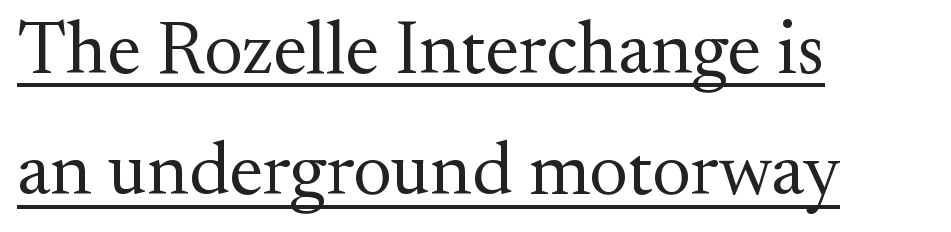
{"serif": "yes", "italic": "no", "bold": "no", "weight": "regular", "width": "normal", "stroke_contrast": "medium", "x_height": "small", "monospaced": "no", "underline": "yes", "align": "left", "line_spacing": "normal", "line_spacing_ratio": 1.62, "letter_spacing": "normal", "letter_spacing_em": 0.0, "glyph_px": 75}
